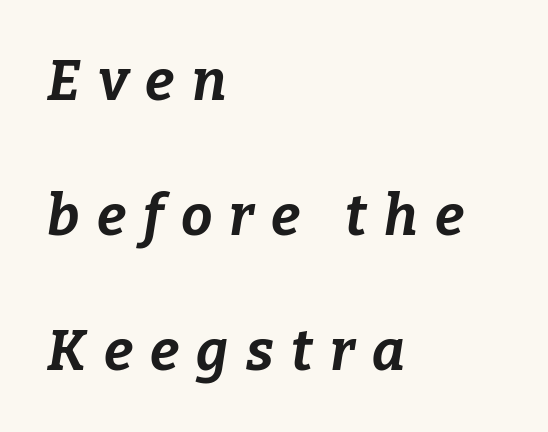
The image shows 56 px bold type, italic (leaning right); set left-aligned, loose line spacing (2.41x), unusually wide letter spacing (+0.31 em), not underlined; low stroke contrast and a medium x-height.
